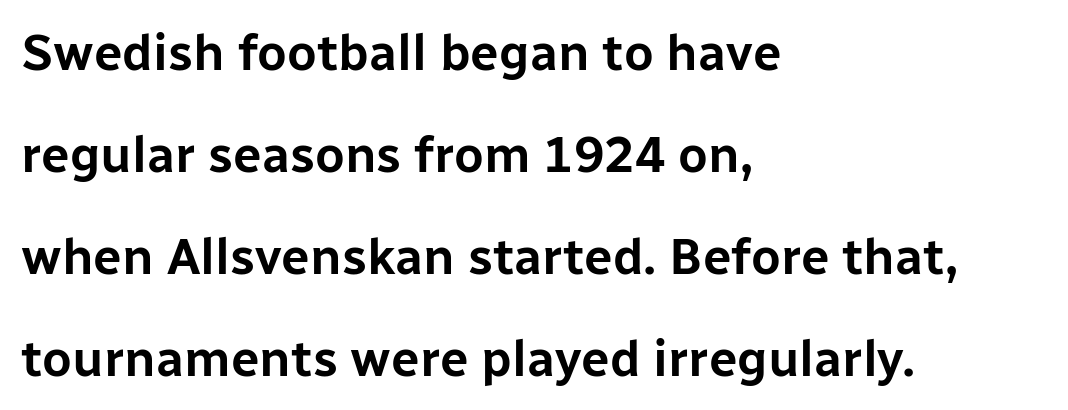
Q: Is the text italic (slanted)? A: No, it is upright.
Q: Is the typeface a serif or a sans-serif typeface? A: Sans-serif.
Q: Is the text underlined? A: No.
Q: How is the paragraph aligned? A: Left-aligned.
Q: Is the spacing between letters normal or unusually wide? A: Normal.
Q: Is the spacing between lines tight, normal or loose? A: Loose.
Q: Width (condensed, normal, or wide)? A: Normal.
Q: Stroke contrast? A: Low.
Q: x-height? A: Medium.
Q: Monospaced? A: No.
